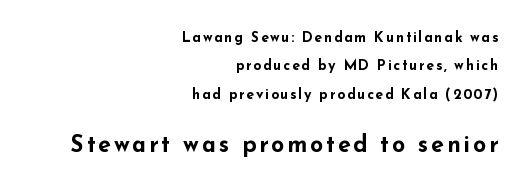
Q: Is the text bold? A: Yes.
Q: Is the text italic (slanted)? A: No, it is upright.
Q: Is the text underlined? A: No.
Q: How is the paragraph aligned? A: Right-aligned.
Q: Is the spacing between lines tight, normal or loose? A: Loose.
Q: Which block of text is set in a larger size, the first (top) or the second (bottom)? A: The second (bottom) one.
